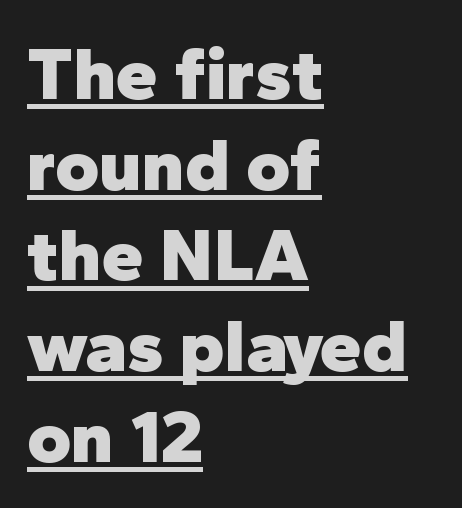
{"serif": "no", "italic": "no", "bold": "yes", "weight": "heavy", "width": "normal", "stroke_contrast": "low", "x_height": "medium", "monospaced": "no", "underline": "yes", "align": "left", "line_spacing_ratio": 1.21, "letter_spacing": "normal", "letter_spacing_em": 0.0, "glyph_px": 75}
